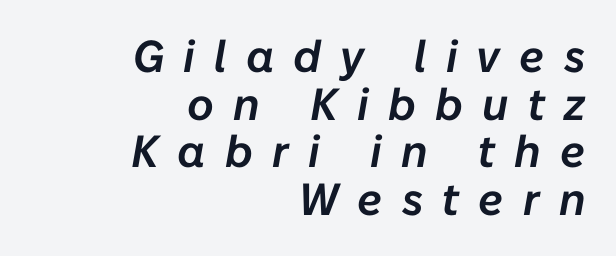
Someone cranked the tracking dial way up on this one. The baseline area is clear. Leading: reduced. Is the type slanted? Yes — the strokes lean at a clear angle. Alignment: flush right. Is this a fixed-width face? No — the glyphs have proportional, varying widths.
